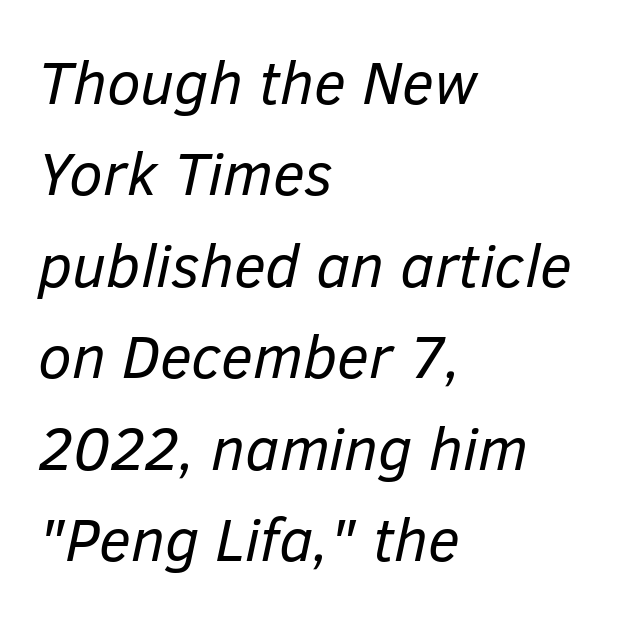
The specimen reads as italic at a glance. Is this a fixed-width face? No — the glyphs have proportional, varying widths. Nothing unusual about the tracking: characters are spaced as the font intends. Lines of text with bare space underneath. No chunkiness to these letters — they're not bold. Notice how descenders clear the ascenders below comfortably — that's standard leading.
